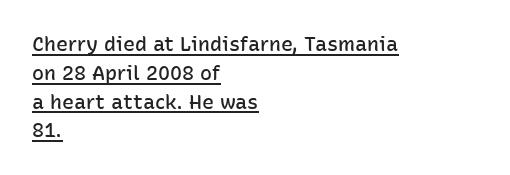
Q: Is the text bold? A: Semi-bold.
Q: Is the text italic (slanted)? A: No, it is upright.
Q: Is the text underlined? A: Yes.
Q: How is the paragraph aligned? A: Left-aligned.
Q: Is the spacing between letters normal or unusually wide? A: Normal.
Q: Is the spacing between lines tight, normal or loose? A: Normal.
